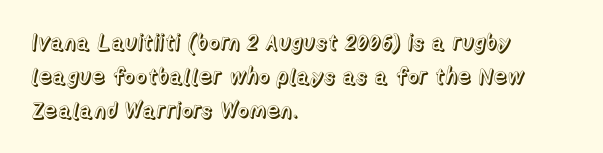
Inter-character spacing is left at the font's built-in metrics. A bare baseline throughout the passage. Casual observation: everything's shoved over to the left.
